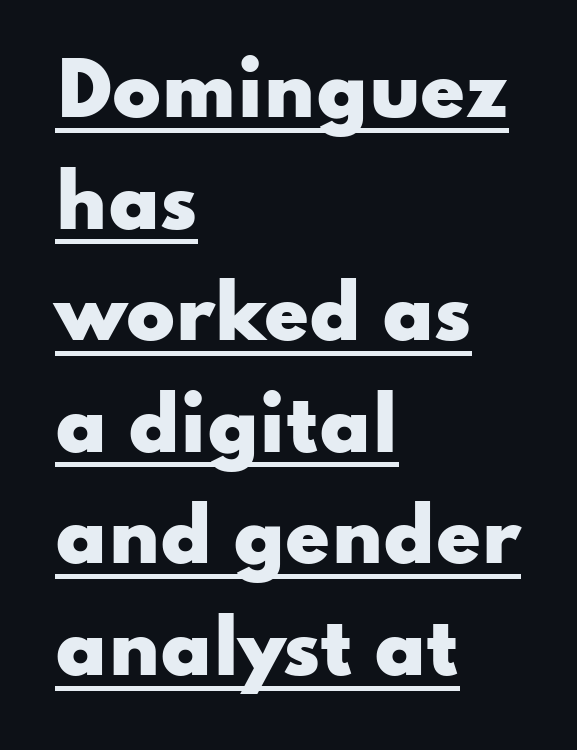
The axis of the letterforms is exactly vertical. Serifs: no, the terminals of the letterforms are clean. Strong, thick strokes mark this as bold type. Every word sits above its own underline. Observe the ordinary spacing: letters are neighbours, not strangers. All the whitespace from short lines collects on the right.
